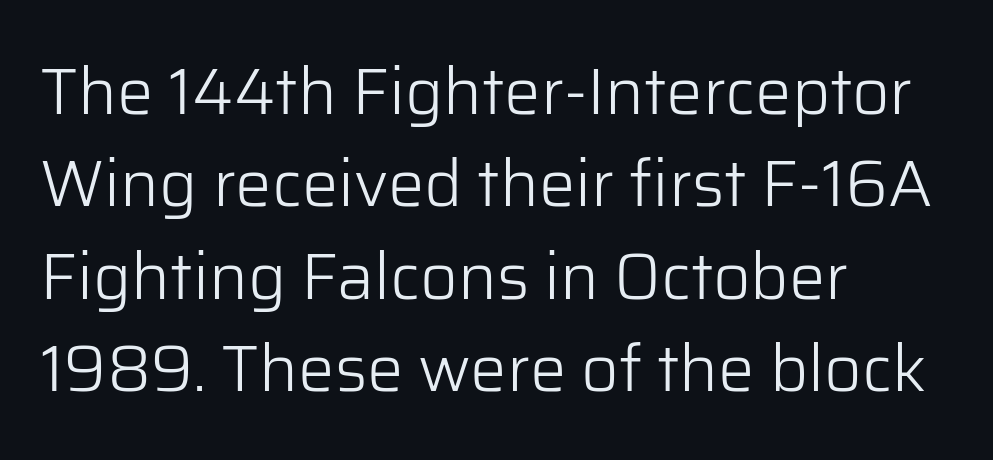
The passage shown is not underscored anywhere. To sum up the face: it is a sans, with no serifs. Note the varied advance widths — an 'i' is clearly narrower than an 'm'. The letters stand upright; this is a roman face. Nothing unusual about the tracking: characters are spaced as the font intends. The typesetting does not lean heavy: it is not bold.
